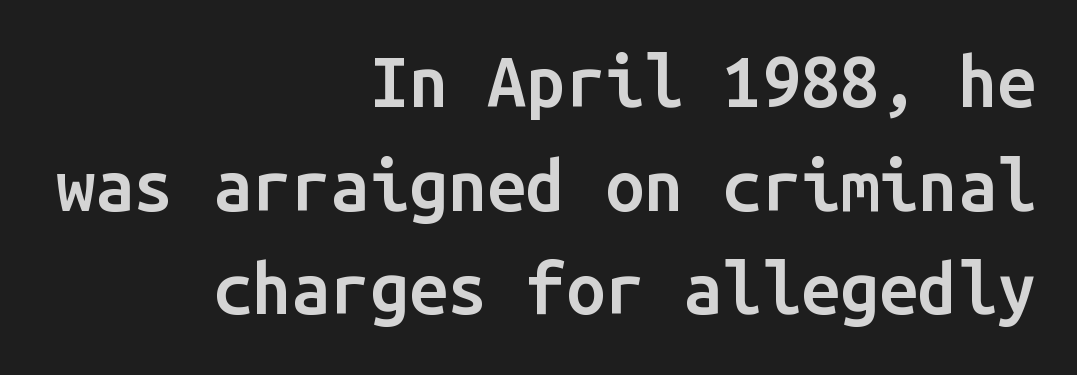
A typesetter would mark this as roman, not italic. Note the uniform advance width — an 'i' takes as much space as an 'm'. Layout note: lines flush right. The letters sit at their default tracking, neither squeezed nor spread.
